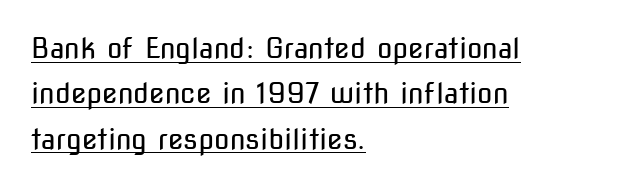
The image shows 28 px regular-weight, condensed sans-serif type, upright; set left-aligned, normal line spacing (1.62x), normal letter spacing, underlined; low stroke contrast and a medium x-height.
